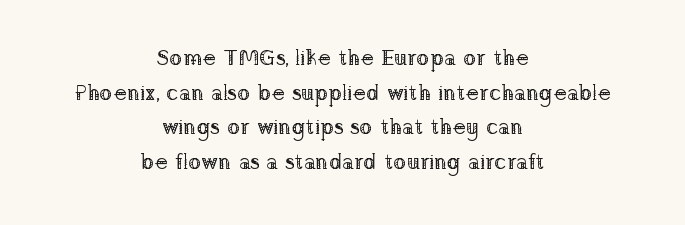
Q: Is the text bold? A: No.
Q: Is the text italic (slanted)? A: No, it is upright.
Q: Is the text underlined? A: No.
Q: How is the paragraph aligned? A: Centered.
Q: Is the spacing between letters normal or unusually wide? A: Normal.
Q: Is the spacing between lines tight, normal or loose? A: Normal.
